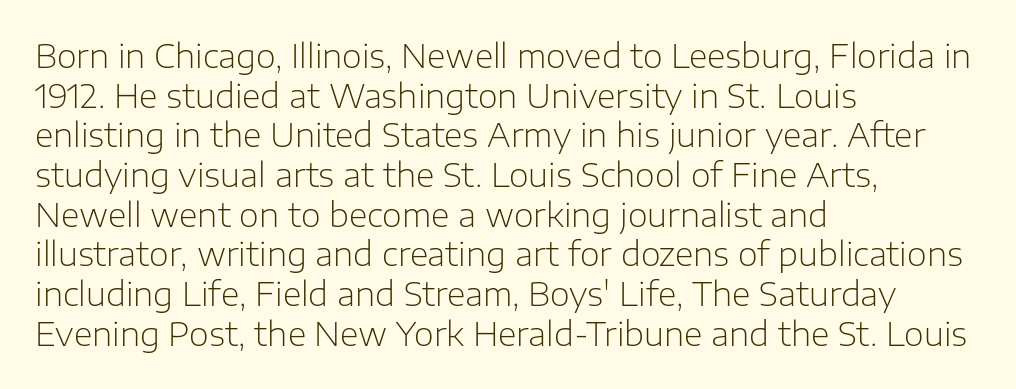
Q: Is the text bold? A: No.
Q: Is the text italic (slanted)? A: No, it is upright.
Q: Is the typeface a serif or a sans-serif typeface? A: Sans-serif.
Q: Is the text underlined? A: No.
Q: How is the paragraph aligned? A: Left-aligned.
Q: Is the spacing between letters normal or unusually wide? A: Normal.
Q: Width (condensed, normal, or wide)? A: Normal.
Q: Stroke contrast? A: Low.
Q: x-height? A: Medium.
Q: Monospaced? A: No.
